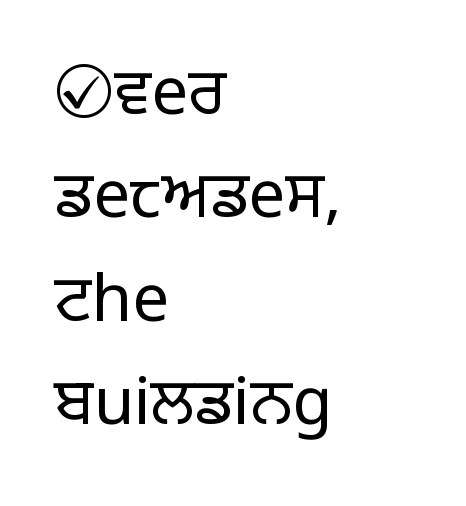
The baseline area is clear. This rendering leaves character spacing at its baseline value. No chunkiness to these letters — they're not bold. You could not count columns in this text — the font is proportionally spaced. Summary of vertical rhythm: regular, with standard interline spacing.
